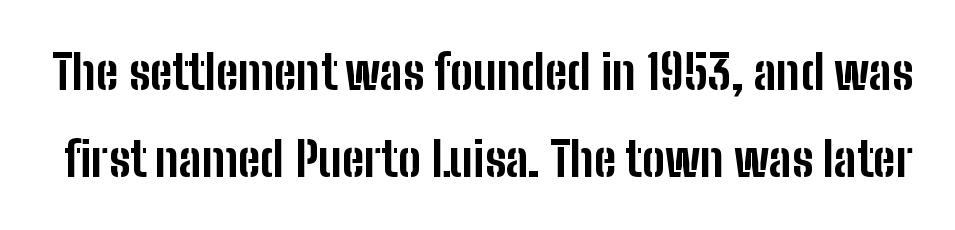
The words here are not underlined. Is the letter spacing exaggerated? No — it looks like the ordinary default. A sans-serif font was chosen for this passage. The lettering holds an erect, upright posture throughout.
